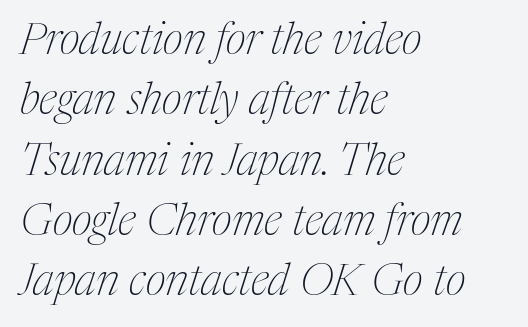
The block of text has a typical density, with ordinary space between rows. Descender tails drop into unmarked territory. Think of a printed novel: that variable character pitch is what you see here. Compared with a centered layout, this one pins lines to the left instead. The line texture is even and compact thanks to regular tracking. Heft: none added — not bold.
